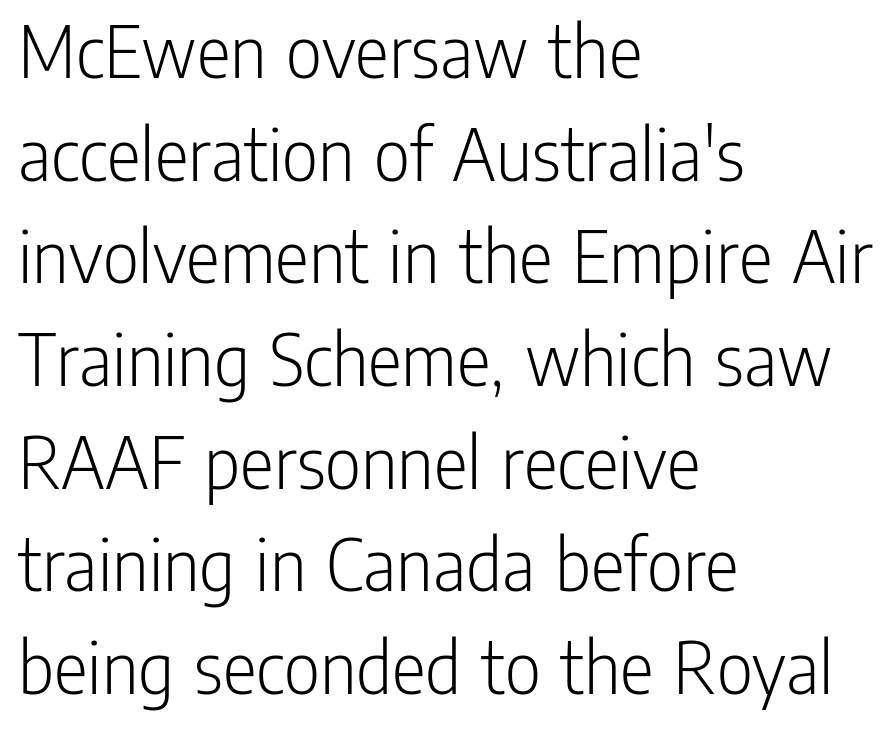
The image shows 79 px light, condensed sans-serif type, upright; set left-aligned, normal line spacing (1.3x), normal letter spacing, not underlined; low stroke contrast and a medium x-height.
